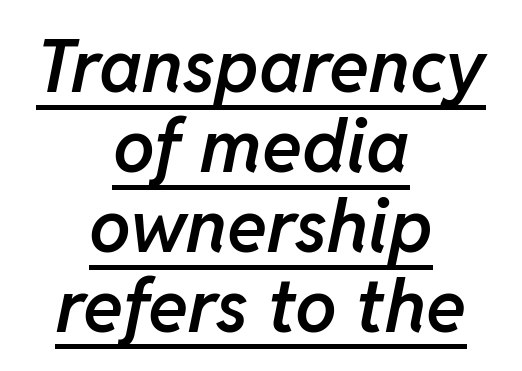
Q: Is the text bold? A: Semi-bold.
Q: Is the text italic (slanted)? A: Yes, it leans right by about 11 degrees.
Q: Is the text underlined? A: Yes.
Q: How is the paragraph aligned? A: Centered.
Q: Is the spacing between letters normal or unusually wide? A: Normal.
Q: Is the spacing between lines tight, normal or loose? A: Tight.
Q: Width (condensed, normal, or wide)? A: Normal.
Q: Stroke contrast? A: Low.
Q: x-height? A: Medium.
Q: Monospaced? A: No.
